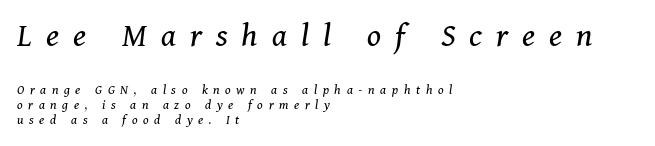
The image shows 35 px regular-weight serif type, italic (leaning right); set left-aligned, tight line spacing (1.06x), unusually wide letter spacing (+0.4 em), not underlined; the first (top) block is 2.5x larger; medium stroke contrast and a medium x-height.
